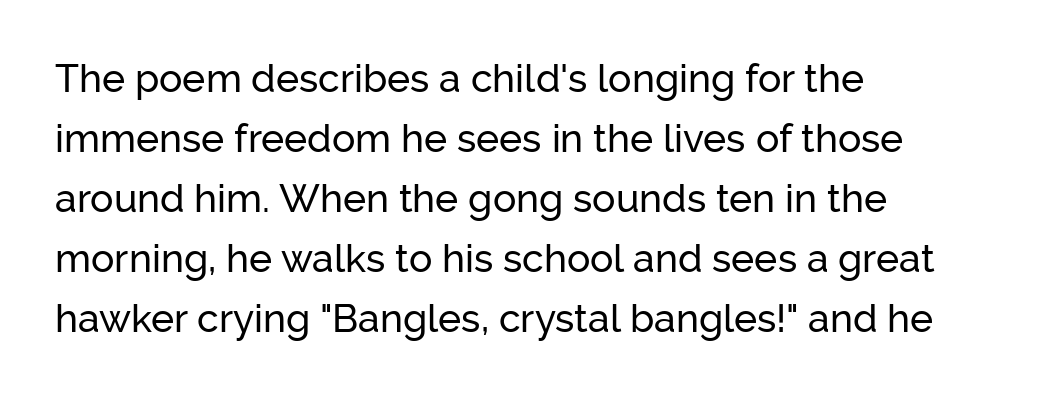
One-word summary of the alignment: left. It's the straight-up-and-down kind of type. Caption: standard tracking, unaltered. Each letter keeps its own natural width here, so spacing adapts to shape.
